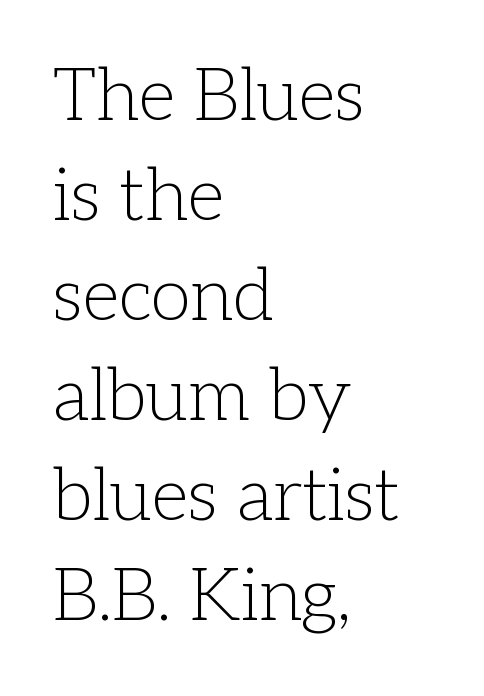
The image shows 73 px light serif type, upright; set left-aligned, normal line spacing (1.37x), normal letter spacing, not underlined; low stroke contrast and a medium x-height.
